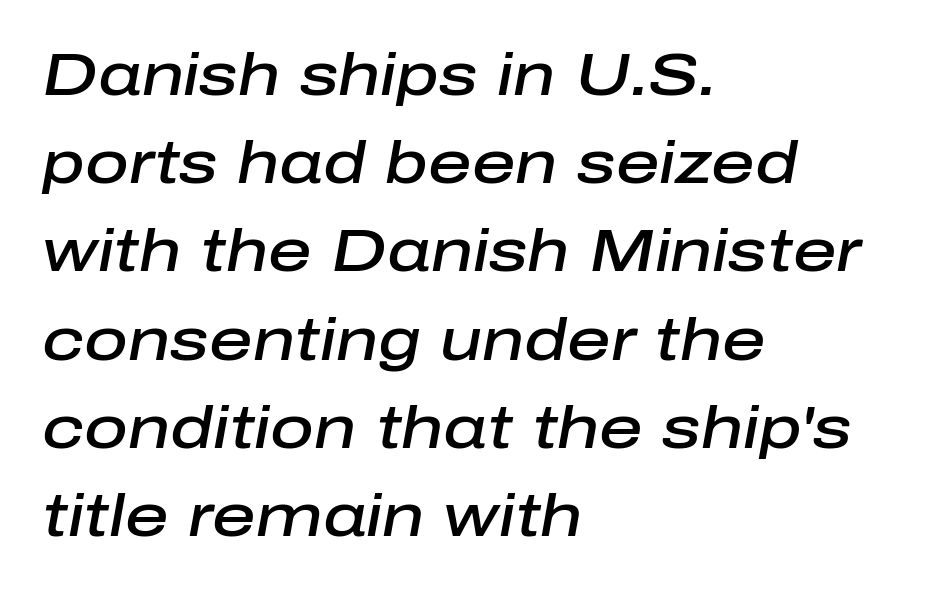
The image shows 60 px semibold type, italic (leaning right); set left-aligned, normal line spacing (1.47x), normal letter spacing, not underlined; low stroke contrast and a medium x-height.
